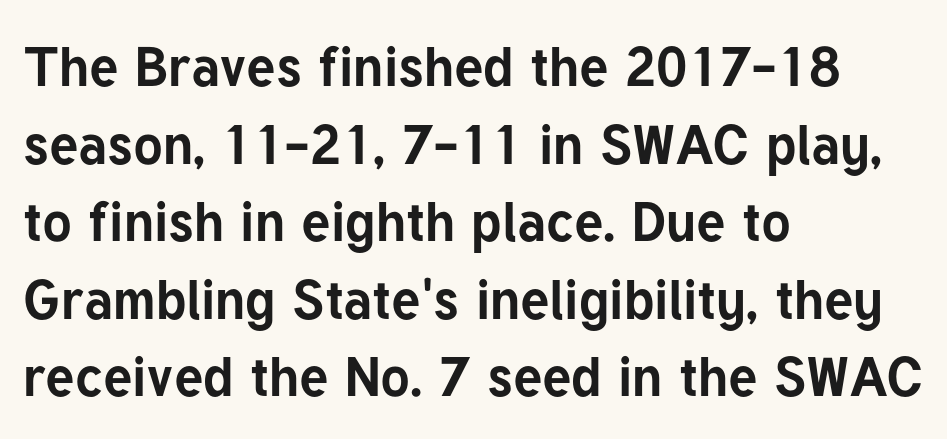
Q: Is the text bold? A: Yes.
Q: Is the text italic (slanted)? A: No, it is upright.
Q: Is the typeface a serif or a sans-serif typeface? A: Sans-serif.
Q: Is the text underlined? A: No.
Q: How is the paragraph aligned? A: Left-aligned.
Q: Is the spacing between letters normal or unusually wide? A: Normal.
Q: Is the spacing between lines tight, normal or loose? A: Normal.
Q: Width (condensed, normal, or wide)? A: Normal.
Q: Stroke contrast? A: Low.
Q: x-height? A: Medium.
Q: Monospaced? A: No.
